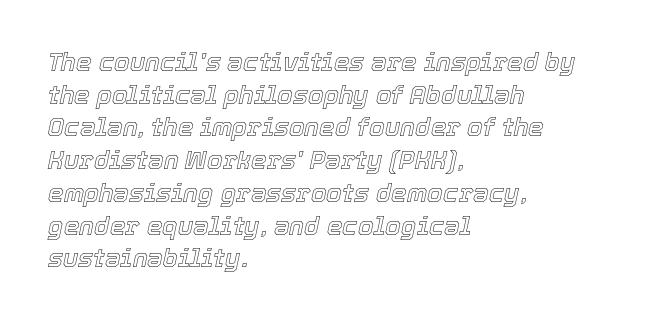
Q: Is the text italic (slanted)? A: Yes, it leans right by about 12 degrees.
Q: Is the text underlined? A: No.
Q: How is the paragraph aligned? A: Left-aligned.
Q: Is the spacing between letters normal or unusually wide? A: Normal.
Q: Is the spacing between lines tight, normal or loose? A: Normal.
